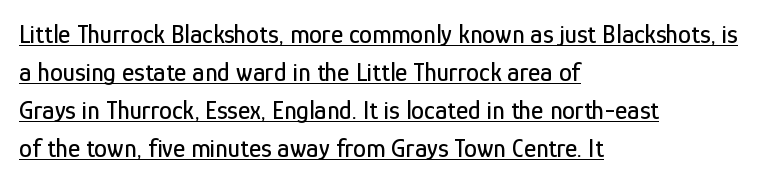
Words appear dense and cohesive because spacing is normal. Students, observe: this is what conventionally led text looks like. The letters stand straight up with perfectly vertical stems. These lines stack with their left ends in a neat column.
